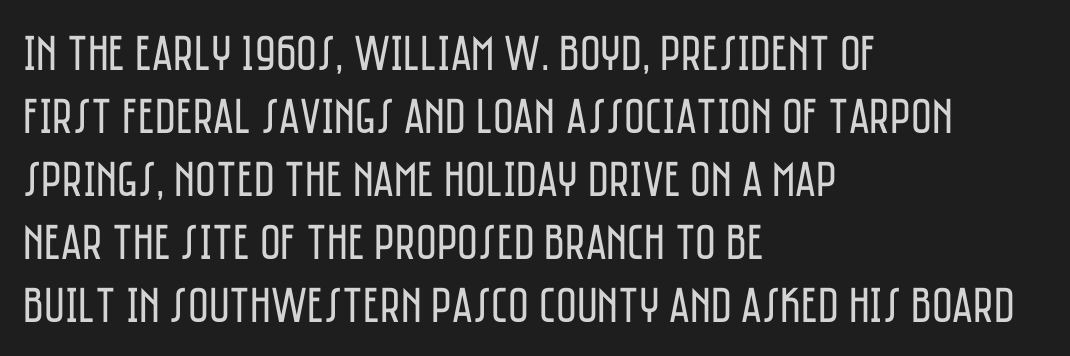
Q: Is the text bold? A: No.
Q: Is the text italic (slanted)? A: No, it is upright.
Q: Is the typeface a serif or a sans-serif typeface? A: Sans-serif.
Q: Is the text underlined? A: No.
Q: How is the paragraph aligned? A: Left-aligned.
Q: Is the spacing between letters normal or unusually wide? A: Normal.
Q: Is the spacing between lines tight, normal or loose? A: Normal.
Q: Width (condensed, normal, or wide)? A: Condensed.
Q: Stroke contrast? A: Low.
Q: x-height? A: Large.
Q: Monospaced? A: No.
